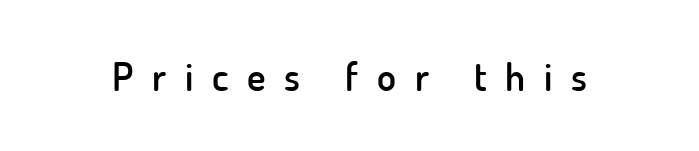
{"serif": "no", "italic": "no", "bold": "semi", "weight": "semibold", "width": "normal", "stroke_contrast": "low", "x_height": "small", "monospaced": "no", "underline": "no", "letter_spacing": "wide", "letter_spacing_em": 0.48, "glyph_px": 39}
